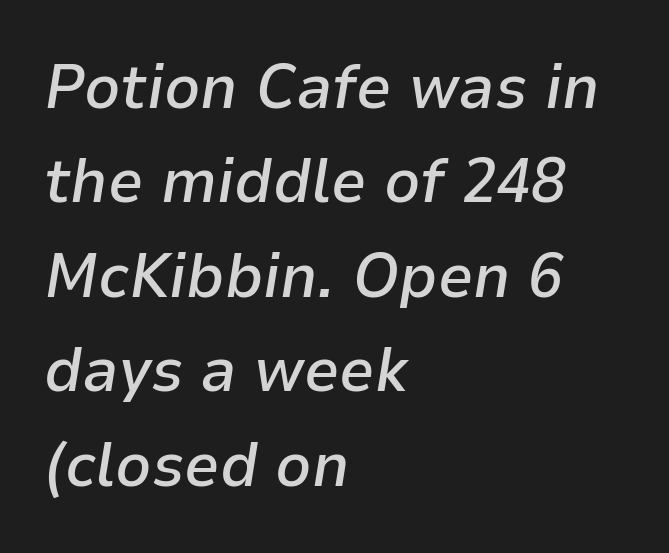
The image shows 63 px semibold type, italic (leaning right); set left-aligned, normal line spacing (1.5x), normal letter spacing, not underlined; low stroke contrast and a medium x-height.
